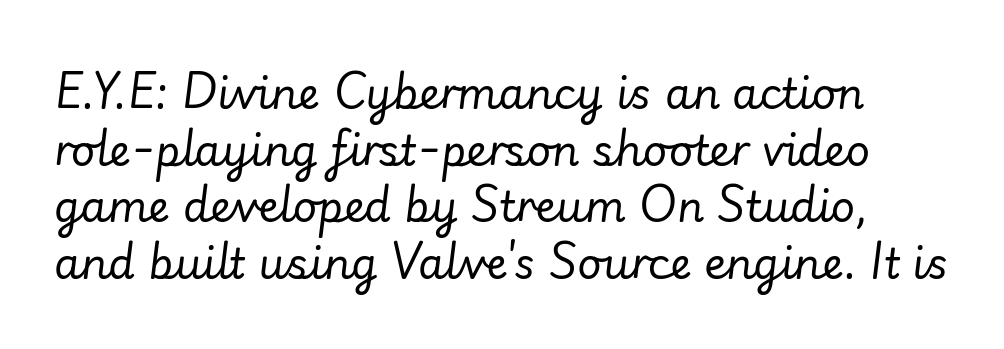
Varying glyph widths throughout — classic text-font behaviour. A quiet, ordinary-to-light weight characterises the typeface. This rendering leaves character spacing at its baseline value. These lines were composed using italics. One glance says typical: line gaps are just what's usual. Descender tails drop into unmarked territory.
